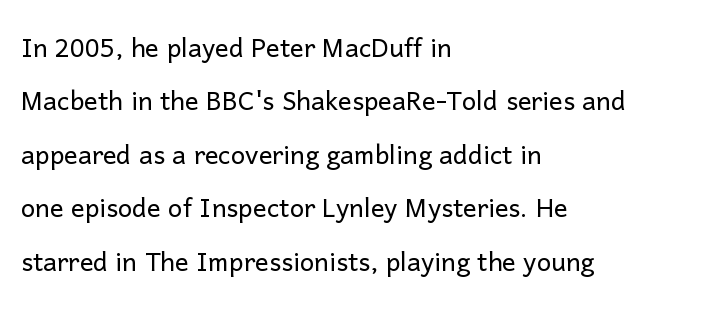
The image shows 34 px light sans-serif type, upright; set left-aligned, normal line spacing (1.57x), normal letter spacing, not underlined; low stroke contrast and a medium x-height.
